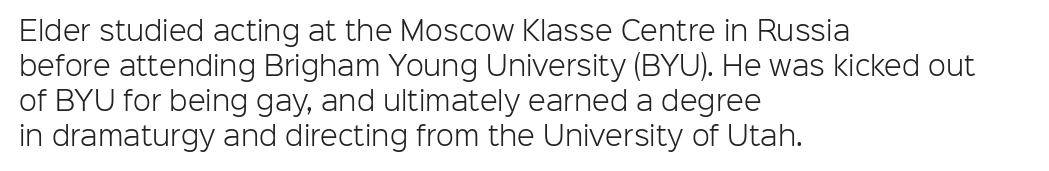
Q: Is the text bold? A: No.
Q: Is the text italic (slanted)? A: No, it is upright.
Q: Is the text underlined? A: No.
Q: How is the paragraph aligned? A: Left-aligned.
Q: Is the spacing between letters normal or unusually wide? A: Normal.
Q: Is the spacing between lines tight, normal or loose? A: Normal.
